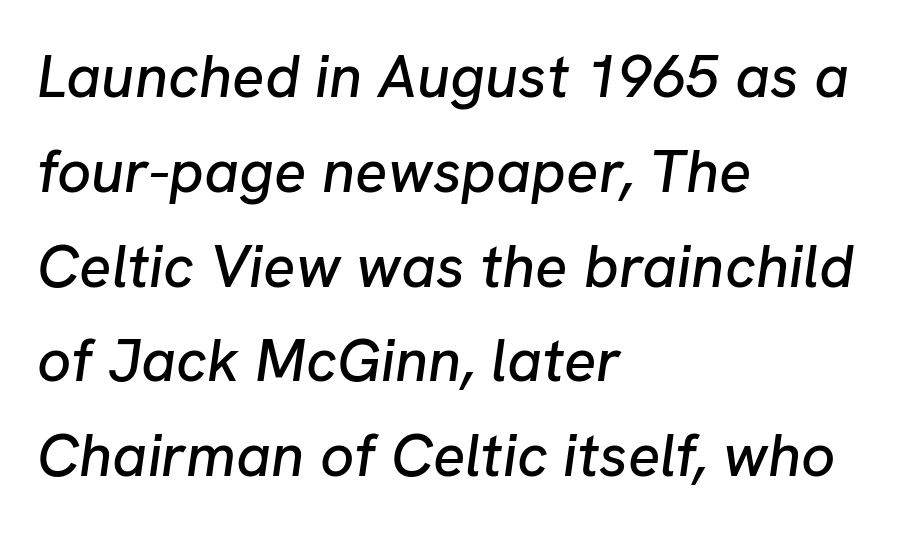
{"italic": "yes", "lean": "right", "slant_degrees": 8, "width": "normal", "stroke_contrast": "low", "x_height": "medium", "monospaced": "no", "underline": "no", "align": "left", "line_spacing": "normal", "line_spacing_ratio": 1.58, "letter_spacing": "normal", "letter_spacing_em": 0.0, "glyph_px": 60}
